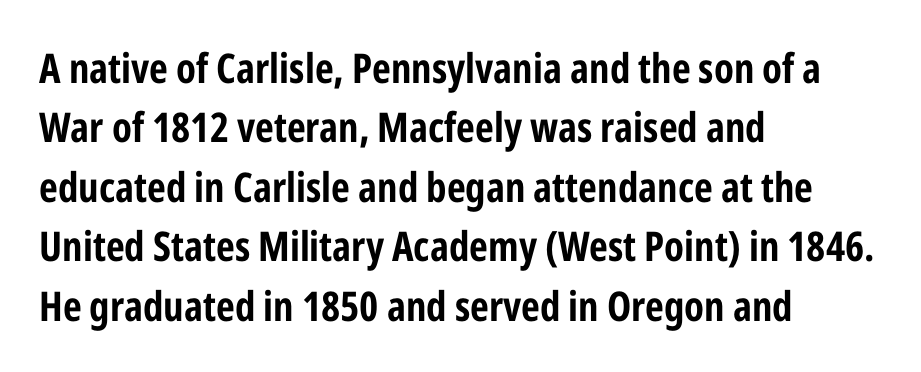
The image shows 41 px bold, condensed sans-serif type, upright; set left-aligned, normal line spacing (1.45x), normal letter spacing, not underlined; low stroke contrast and a medium x-height.
